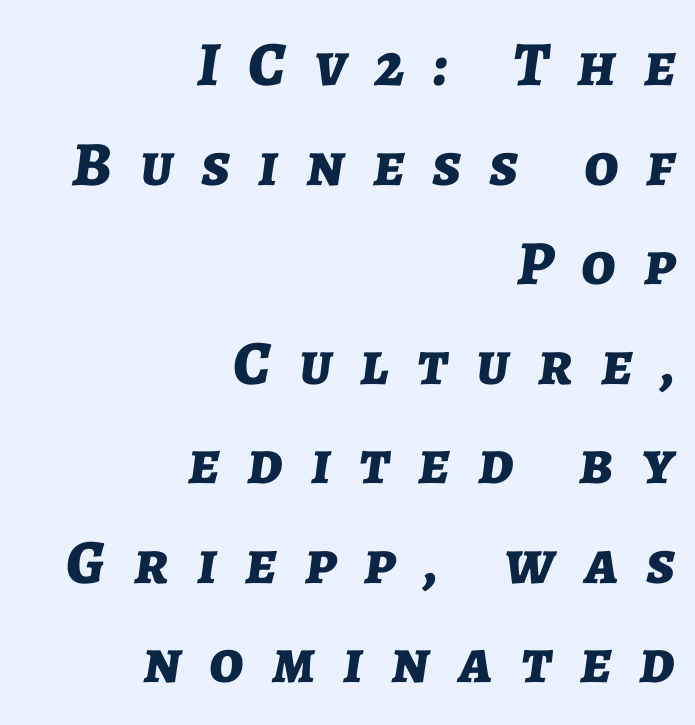
{"italic": "yes", "lean": "right", "slant_degrees": 7, "bold": "yes", "weight": "bold", "width": "normal", "stroke_contrast": "low", "x_height": "medium", "monospaced": "no", "underline": "no", "align": "right", "line_spacing": "normal", "line_spacing_ratio": 1.58, "letter_spacing": "wide", "letter_spacing_em": 0.45, "glyph_px": 63}
